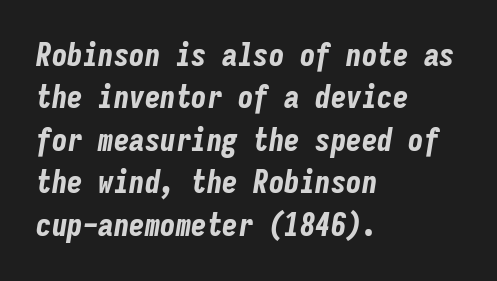
{"italic": "yes", "lean": "right", "slant_degrees": 9, "bold": "yes", "weight": "bold", "width": "condensed", "stroke_contrast": "low", "x_height": "medium", "monospaced": "yes", "underline": "no", "align": "left", "line_spacing": "normal", "line_spacing_ratio": 1.37, "letter_spacing": "normal", "letter_spacing_em": 0.0, "glyph_px": 31}
